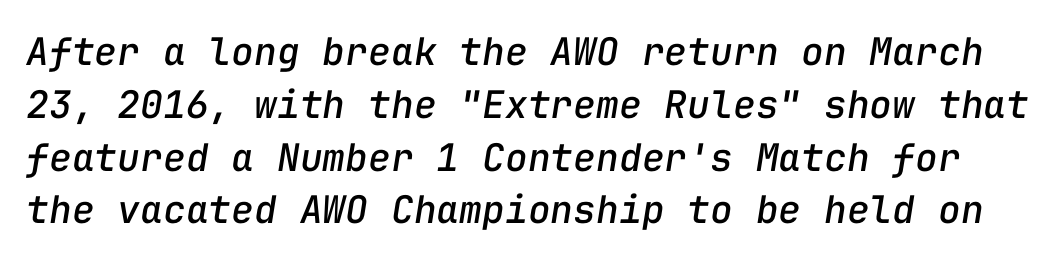
Q: Is the text italic (slanted)? A: Yes, it leans right by about 9 degrees.
Q: Is the text underlined? A: No.
Q: Is the spacing between letters normal or unusually wide? A: Normal.
Q: Is the spacing between lines tight, normal or loose? A: Normal.
Q: Width (condensed, normal, or wide)? A: Normal.
Q: Stroke contrast? A: Low.
Q: x-height? A: Medium.
Q: Monospaced? A: Yes.
